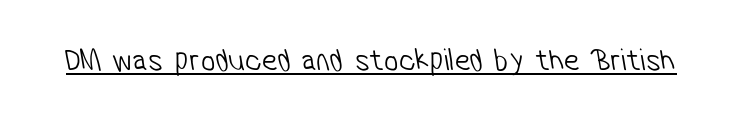
The image shows 32 px light, condensed sans-serif type; set normal letter spacing, underlined; low stroke contrast and a medium x-height.
